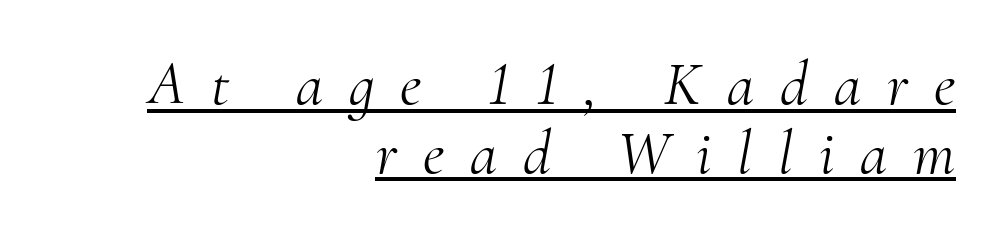
{"serif": "yes", "italic": "yes", "lean": "right", "slant_degrees": 10, "bold": "no", "weight": "light", "width": "normal", "stroke_contrast": "medium", "x_height": "small", "monospaced": "no", "underline": "yes", "align": "right", "line_spacing": "tight", "line_spacing_ratio": 1.11, "letter_spacing": "wide", "letter_spacing_em": 0.42, "glyph_px": 62}
